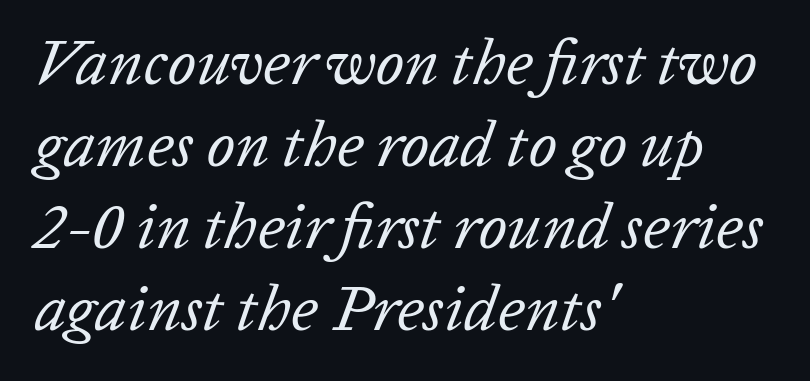
What stands out about the letter spacing? Nothing — it is the standard amount. Descenders hang freely into open space. The designer left line spacing at the default. Unbolded letterforms with no extra heft.
